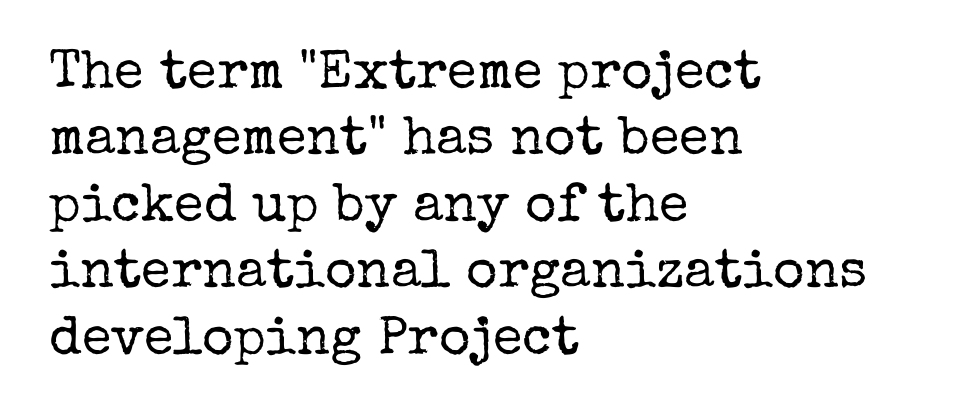
Plain, unruled lines of type. The type is set solid horizontally, with unmodified tracking. Unbolded letterforms with no extra heft. The letters stand upright; this is a roman face.
